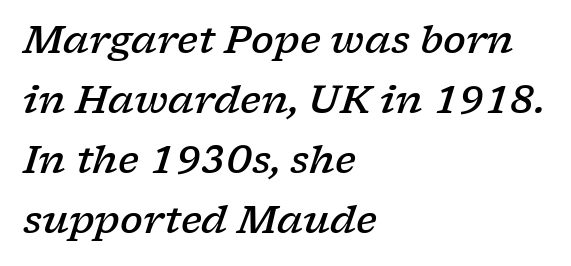
{"serif": "yes", "italic": "yes", "lean": "right", "slant_degrees": 17, "bold": "semi", "weight": "semibold", "width": "wide", "stroke_contrast": "low", "x_height": "medium", "monospaced": "no", "underline": "no", "align": "left", "line_spacing": "normal", "line_spacing_ratio": 1.58, "letter_spacing": "normal", "letter_spacing_em": 0.0, "glyph_px": 38}
